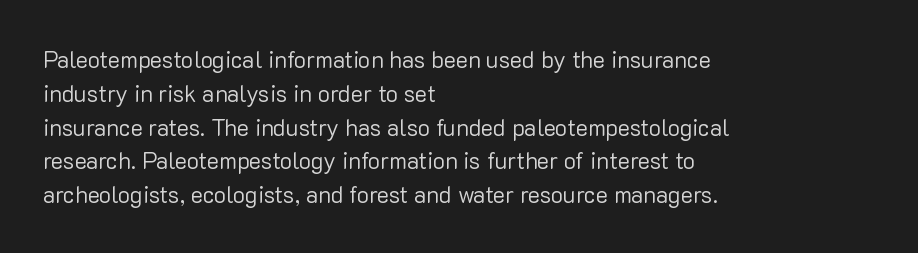
The image shows 23 px text type, upright; set left-aligned, normal line spacing (1.47x), normal letter spacing, not underlined.
